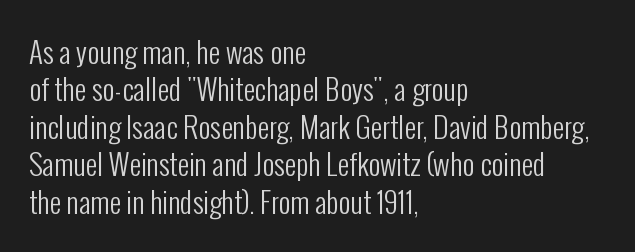
{"serif": "no", "italic": "no", "bold": "no", "weight": "regular", "width": "condensed", "stroke_contrast": "low", "x_height": "medium", "monospaced": "no", "underline": "no", "align": "left", "line_spacing": "normal", "line_spacing_ratio": 1.29, "letter_spacing": "normal", "letter_spacing_em": 0.0, "glyph_px": 29}
